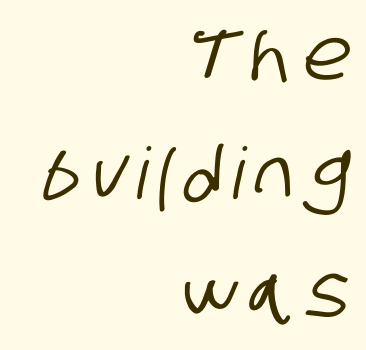
The image shows 71 px condensed sans-serif type; set right-aligned, normal line spacing (1.66x), not underlined; low stroke contrast and a large x-height.
